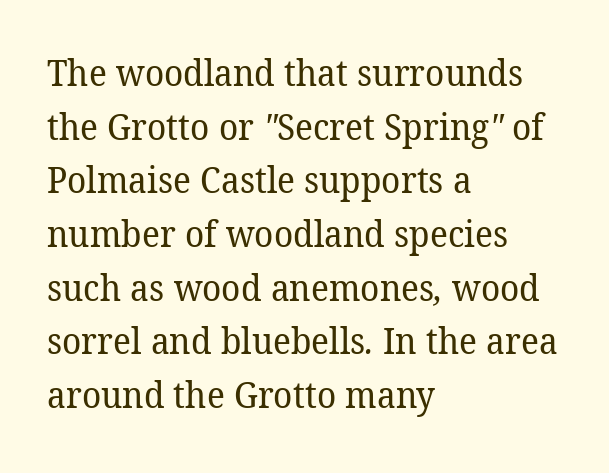
In terms of letterform style, serifs are clearly present. This is not heavy type; no bold has been used. The type is set solid horizontally, with unmodified tracking. Vertically, the passage feels balanced, rows spaced as you'd expect.
